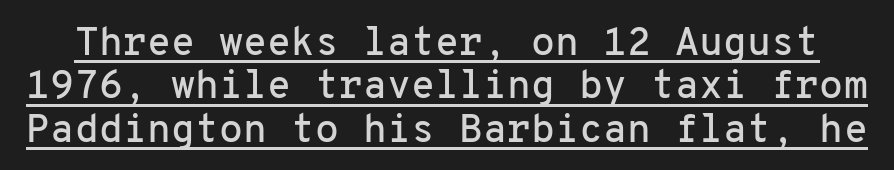
Q: Is the text italic (slanted)? A: No, it is upright.
Q: Is the typeface a serif or a sans-serif typeface? A: Sans-serif.
Q: Is the text underlined? A: Yes.
Q: Is the spacing between letters normal or unusually wide? A: Normal.
Q: Is the spacing between lines tight, normal or loose? A: Tight.
Q: Width (condensed, normal, or wide)? A: Normal.
Q: Stroke contrast? A: Low.
Q: x-height? A: Medium.
Q: Monospaced? A: Yes.
